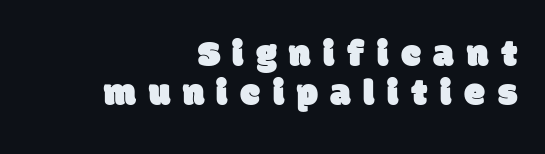
{"serif": "no", "width": "normal", "stroke_contrast": "low", "x_height": "large", "monospaced": "no", "underline": "no", "align": "right", "line_spacing": "tight", "line_spacing_ratio": 1.03, "letter_spacing": "wide", "letter_spacing_em": 0.33, "glyph_px": 38}
